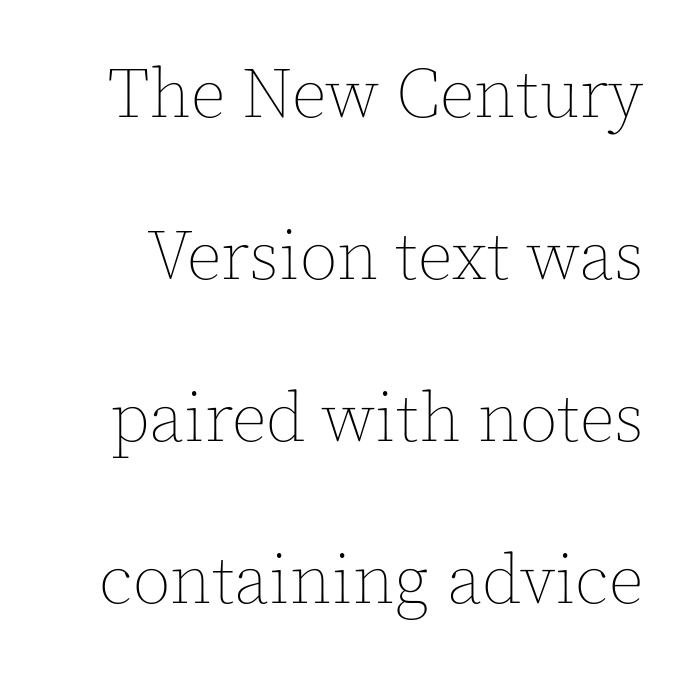
The image shows 69 px thin type, upright; set loose line spacing (2.35x), normal letter spacing, not underlined; a medium x-height.
